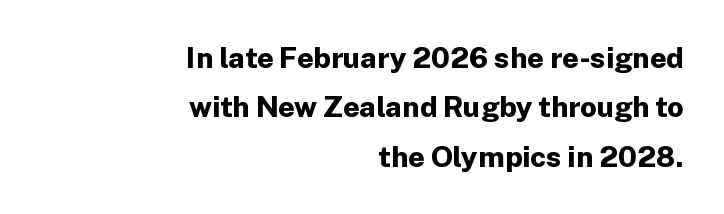
{"serif": "no", "italic": "no", "bold": "yes", "weight": "bold", "width": "normal", "stroke_contrast": "low", "x_height": "medium", "monospaced": "no", "underline": "no", "align": "right", "line_spacing": "normal", "line_spacing_ratio": 1.7, "letter_spacing": "normal", "letter_spacing_em": 0.0, "glyph_px": 29}
